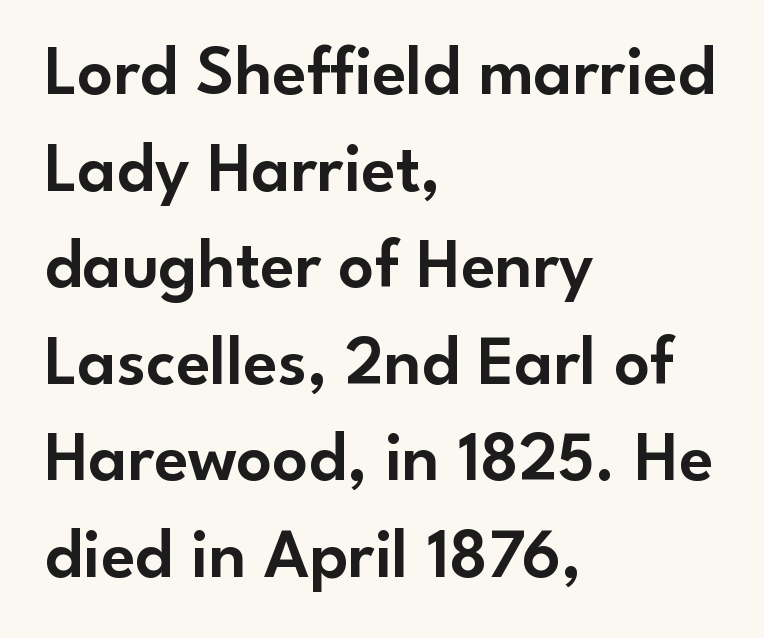
{"serif": "no", "italic": "no", "width": "normal", "stroke_contrast": "low", "x_height": "small", "monospaced": "no", "underline": "no", "align": "left", "line_spacing": "normal", "line_spacing_ratio": 1.38, "letter_spacing": "normal", "letter_spacing_em": 0.0, "glyph_px": 70}
